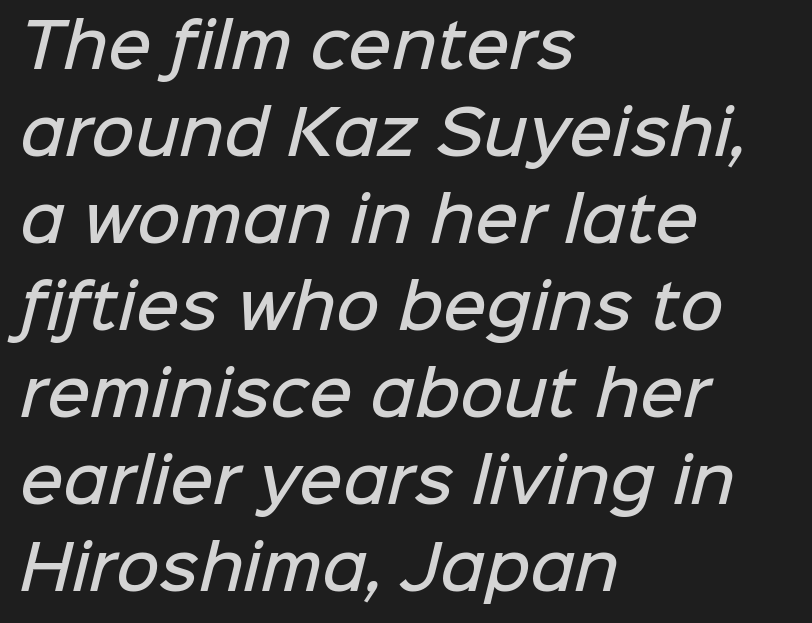
The image shows 60 px semibold sans-serif type; set left-aligned, normal line spacing (1.45x), normal letter spacing, not underlined; low stroke contrast and a medium x-height.
